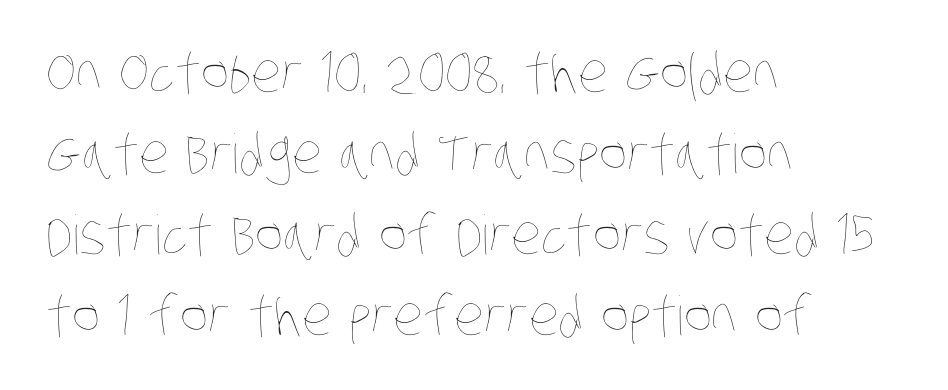
You could not count columns in this text — the font is proportionally spaced. The line-height multiplier appears to be the usual default. Each word holds together tightly as a unit, with standard inter-letter gaps. Each stroke keeps to a modest, everyday thickness or less. Is the block centered? No — it sits flush against the left margin.
